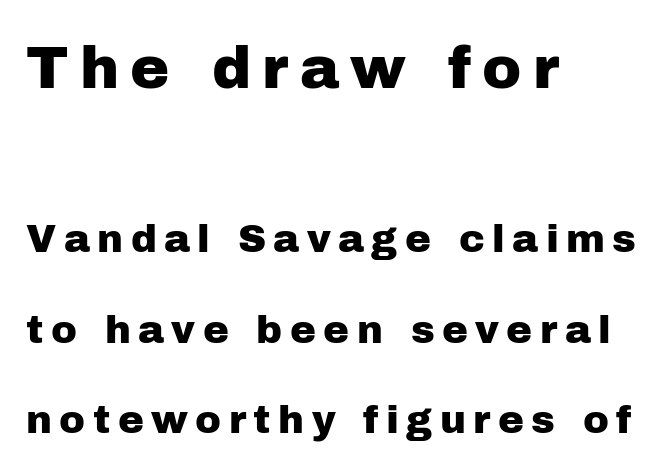
{"serif": "no", "italic": "no", "width": "normal", "stroke_contrast": "low", "x_height": "medium", "monospaced": "no", "underline": "no", "align": "left", "line_spacing": "loose", "line_spacing_ratio": 2.33, "larger_block": "first", "size_ratio": 1.51, "glyph_px": 59}
